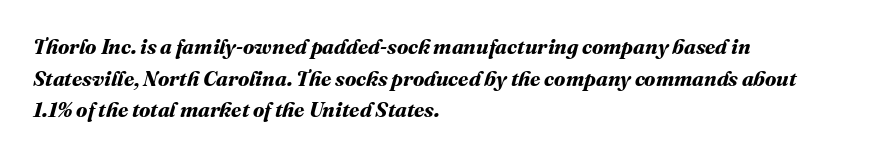
Q: Is the text bold? A: Yes.
Q: Is the text underlined? A: No.
Q: How is the paragraph aligned? A: Left-aligned.
Q: Is the spacing between letters normal or unusually wide? A: Normal.
Q: Is the spacing between lines tight, normal or loose? A: Normal.
